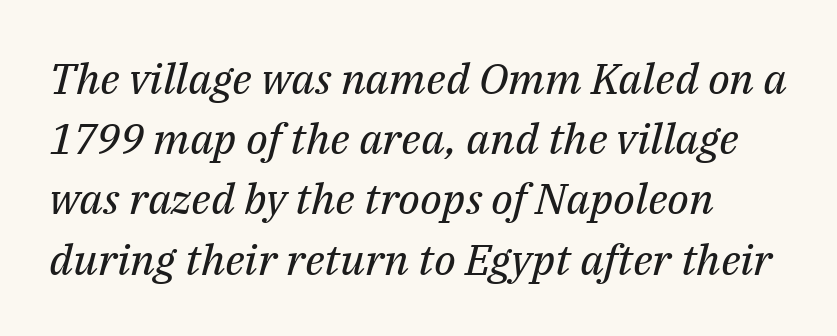
Weight: in the light-to-regular range. The rendering uses natural spacing where letterforms have individual widths. Underlining? Definitely not there. Old-style or modern, the face here clearly has serifs. The glyphs look as if they've been sheared to an angle.
